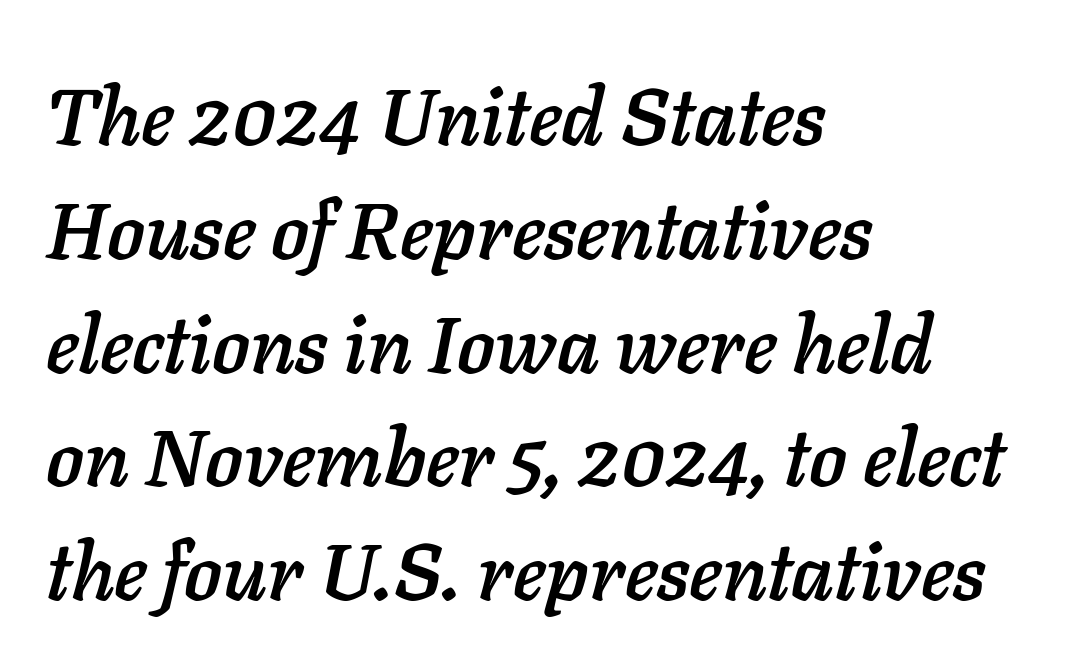
{"italic": "yes", "lean": "right", "slant_degrees": 11, "width": "normal", "stroke_contrast": "low", "x_height": "medium", "monospaced": "no", "underline": "no", "align": "left", "line_spacing": "normal", "line_spacing_ratio": 1.44, "letter_spacing": "normal", "letter_spacing_em": 0.0, "glyph_px": 79}
